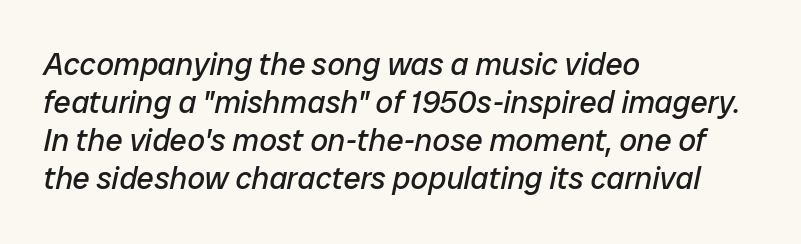
The image shows 31 px regular-weight type, italic (leaning right); set left-aligned, line spacing 1.23x, normal letter spacing, not underlined; low stroke contrast and a medium x-height.
